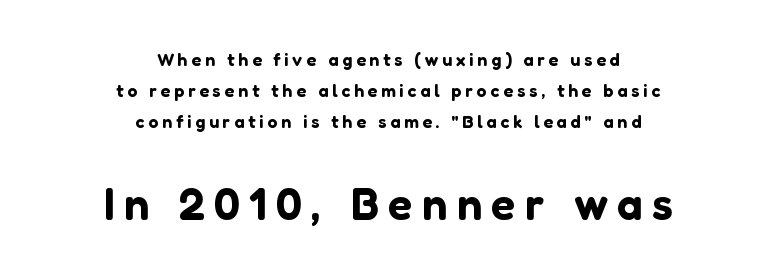
The image shows 45 px sans-serif type, upright; set centered, line spacing 1.71x, unusually wide letter spacing (+0.21 em), not underlined; the second (bottom) block is 2.5x larger; low stroke contrast and a medium x-height.
